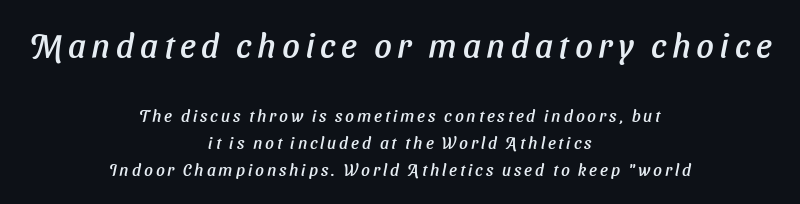
The image shows 34 px text type, italic (leaning right); set centered, normal line spacing (1.59x), not underlined; the first (top) block is 2.0x larger; low stroke contrast and a medium x-height.
